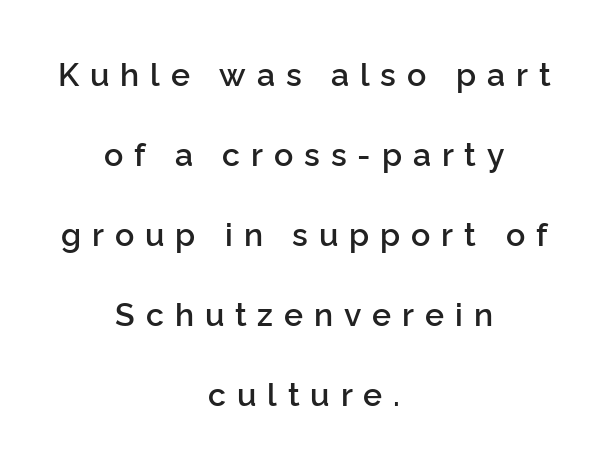
The image shows 32 px semibold sans-serif type, upright; set centered, loose line spacing (2.5x), unusually wide letter spacing (+0.34 em), not underlined; low stroke contrast and a medium x-height.
